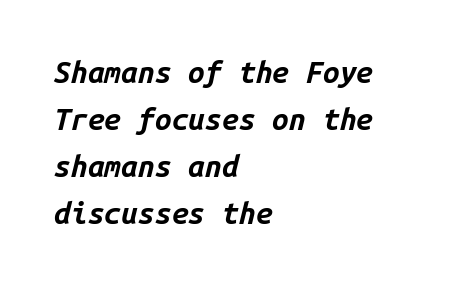
{"italic": "yes", "lean": "right", "slant_degrees": 14, "bold": "yes", "weight": "bold", "width": "normal", "stroke_contrast": "low", "x_height": "medium", "monospaced": "yes", "underline": "no", "align": "left", "line_spacing": "normal", "line_spacing_ratio": 1.57, "letter_spacing": "normal", "letter_spacing_em": 0.0, "glyph_px": 30}
